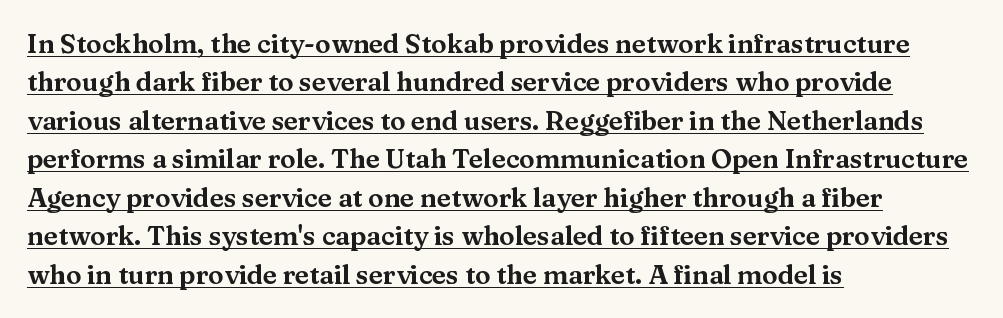
Q: Is the text italic (slanted)? A: No, it is upright.
Q: Is the text underlined? A: Yes.
Q: How is the paragraph aligned? A: Left-aligned.
Q: Is the spacing between letters normal or unusually wide? A: Normal.
Q: Is the spacing between lines tight, normal or loose? A: Normal.
